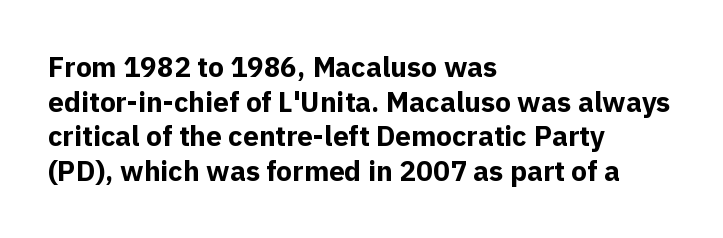
Think of a printed novel: that variable character pitch is what you see here. You'd pick this weight for a headline — it's a proper bold. The glyphs are unaccompanied by any horizontal stroke below them. Alignment: flush left.
